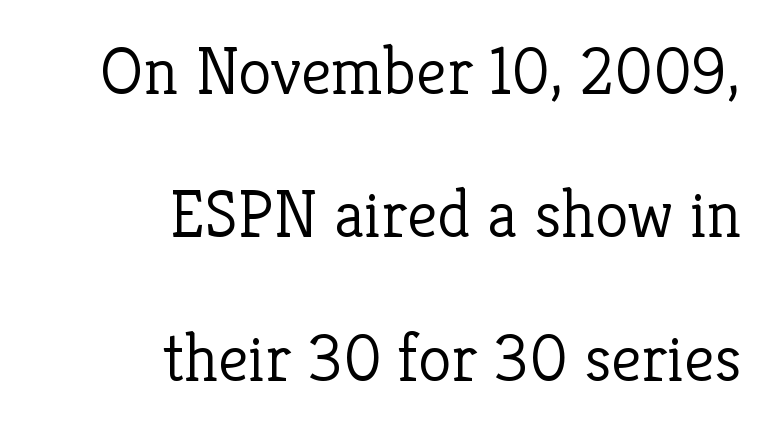
The image shows 68 px light serif type, upright; set right-aligned, loose line spacing (2.11x), normal letter spacing, not underlined; low stroke contrast and a medium x-height.
